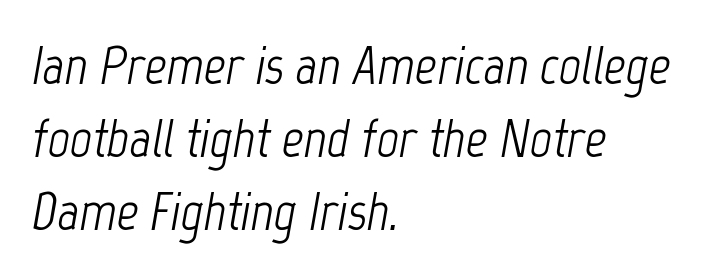
The image shows 54 px light, condensed type, italic (leaning right); set left-aligned, normal line spacing (1.35x), normal letter spacing, not underlined; low stroke contrast and a medium x-height.
